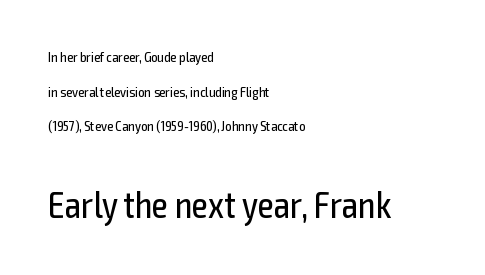
The image shows 37 px regular-weight, condensed sans-serif type, upright; set left-aligned, loose line spacing (2.47x), normal letter spacing, not underlined; the second (bottom) block is 2.64x larger; a medium x-height.
